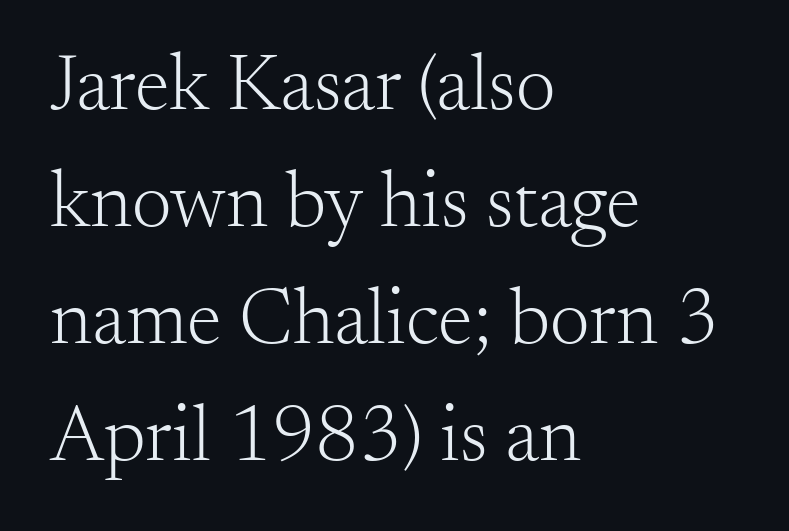
Q: Is the text bold? A: No.
Q: Is the text italic (slanted)? A: No, it is upright.
Q: Is the typeface a serif or a sans-serif typeface? A: Serif.
Q: Is the text underlined? A: No.
Q: How is the paragraph aligned? A: Left-aligned.
Q: Is the spacing between letters normal or unusually wide? A: Normal.
Q: Is the spacing between lines tight, normal or loose? A: Normal.
Q: Width (condensed, normal, or wide)? A: Normal.
Q: Stroke contrast? A: Medium.
Q: x-height? A: Small.
Q: Monospaced? A: No.
